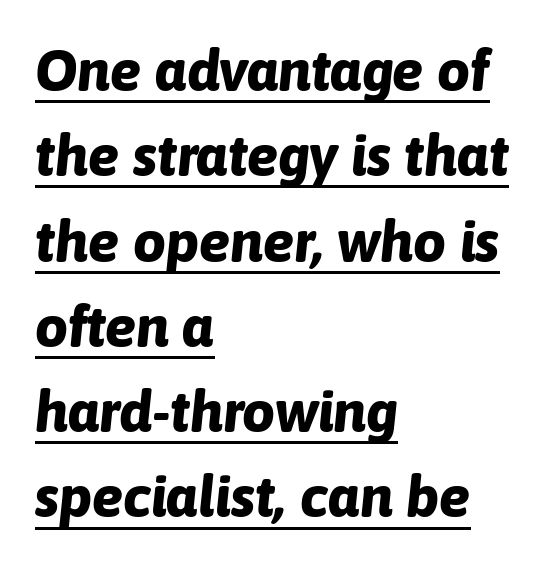
Q: Is the text bold? A: Yes.
Q: Is the text italic (slanted)? A: Yes, it leans right by about 6 degrees.
Q: Is the text underlined? A: Yes.
Q: How is the paragraph aligned? A: Left-aligned.
Q: Is the spacing between letters normal or unusually wide? A: Normal.
Q: Is the spacing between lines tight, normal or loose? A: Normal.
Q: Width (condensed, normal, or wide)? A: Normal.
Q: Stroke contrast? A: Low.
Q: x-height? A: Medium.
Q: Monospaced? A: No.
